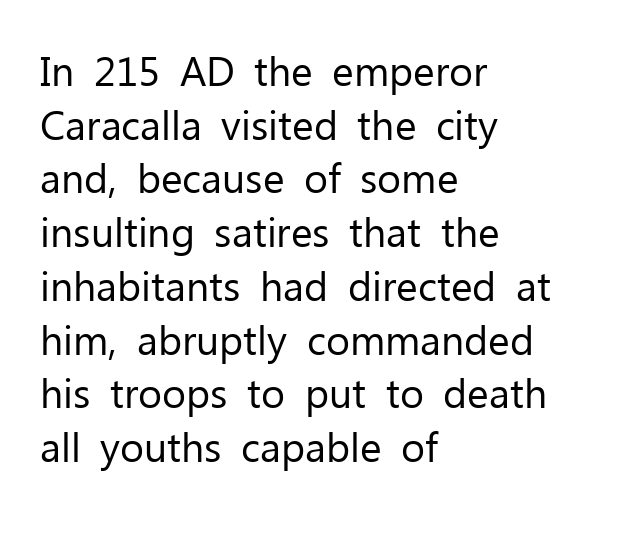
Q: Is the text bold? A: No.
Q: Is the text italic (slanted)? A: No, it is upright.
Q: Is the typeface a serif or a sans-serif typeface? A: Sans-serif.
Q: Is the text underlined? A: No.
Q: How is the paragraph aligned? A: Left-aligned.
Q: Is the spacing between letters normal or unusually wide? A: Normal.
Q: Is the spacing between lines tight, normal or loose? A: Normal.
Q: Width (condensed, normal, or wide)? A: Normal.
Q: Stroke contrast? A: Low.
Q: x-height? A: Medium.
Q: Monospaced? A: No.
